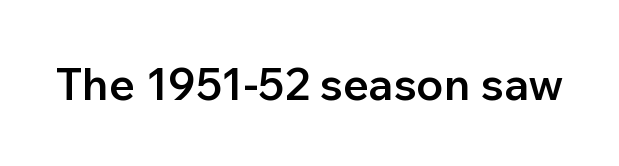
{"serif": "no", "italic": "no", "bold": "semi", "weight": "semibold", "width": "normal", "stroke_contrast": "low", "x_height": "medium", "monospaced": "no", "underline": "no", "letter_spacing": "normal", "letter_spacing_em": 0.0, "glyph_px": 45}
